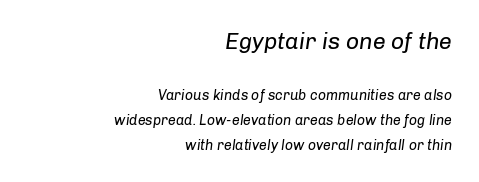
The image shows 23 px text type, italic (leaning right); set right-aligned, line spacing 1.78x, normal letter spacing, not underlined; the first (top) block is 1.64x larger.
